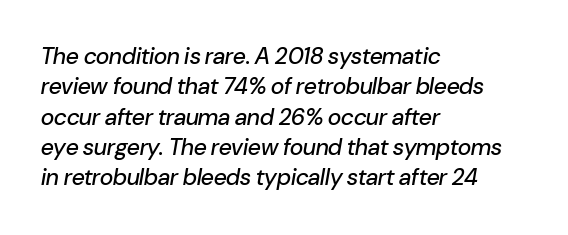
The lines are quadded left. A normal amount of white space separates one row of letters from the next. This sample uses an oblique cut, with every glyph tilted off the vertical. The line texture is even and compact thanks to regular tracking. Plain, unruled lines of type.
